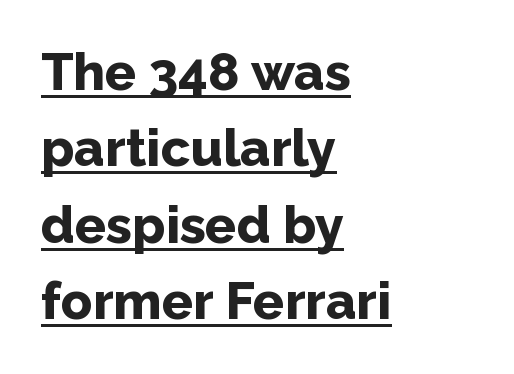
Typeset ragged right — the left edge is the straight one. Italic: no, the glyphs are upright roman. Regarding leading, the lines here are spaced in the standard way. Plenty of ink on the page — the face is bold. Proportional: the letters do not fall into vertical columns.
